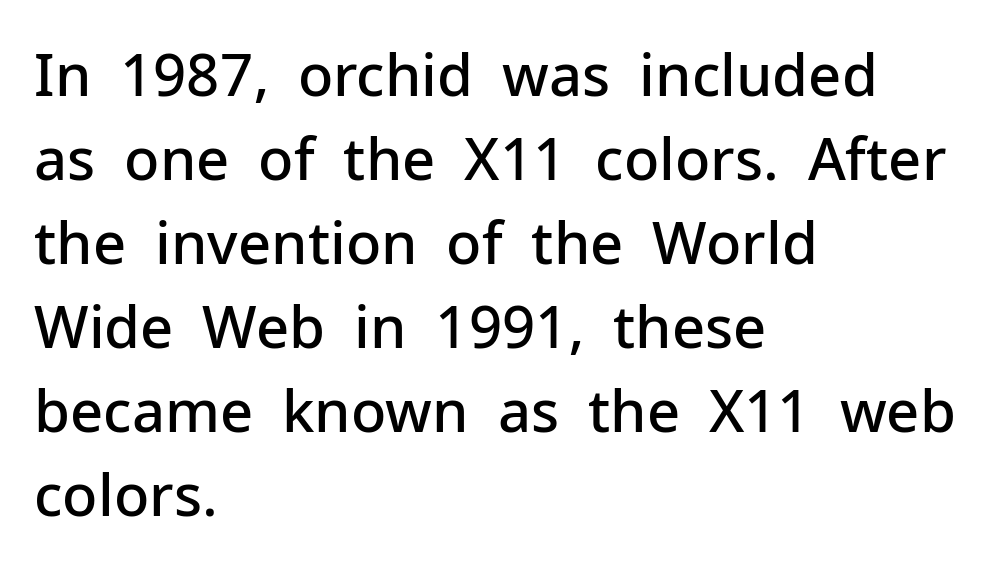
The image shows 58 px semibold sans-serif type, upright; set left-aligned, normal line spacing (1.45x), normal letter spacing, not underlined; low stroke contrast and a medium x-height.
